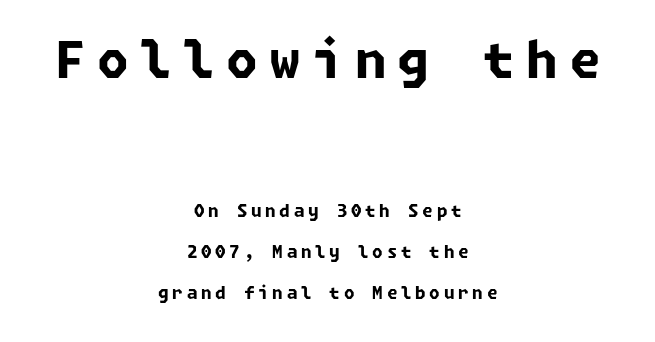
Q: Is the text bold? A: Yes.
Q: Is the typeface a serif or a sans-serif typeface? A: Sans-serif.
Q: Is the text underlined? A: No.
Q: How is the paragraph aligned? A: Centered.
Q: Is the spacing between letters normal or unusually wide? A: Unusually wide.
Q: Is the spacing between lines tight, normal or loose? A: Loose.
Q: Which block of text is set in a larger size, the first (top) or the second (bottom)? A: The first (top) one.
Q: Width (condensed, normal, or wide)? A: Normal.
Q: Stroke contrast? A: Low.
Q: x-height? A: Medium.
